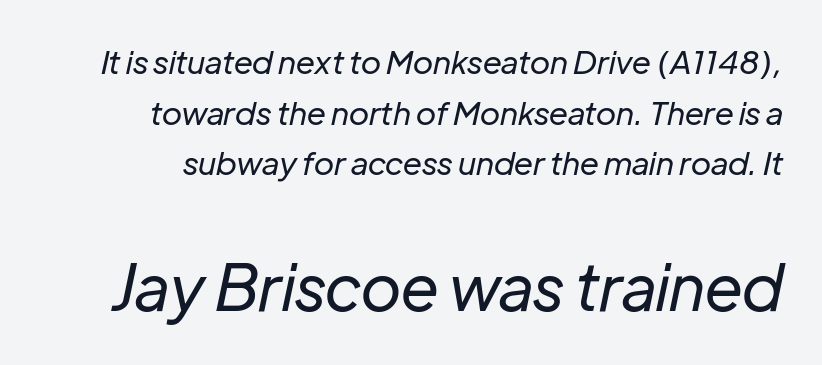
{"italic": "yes", "lean": "right", "slant_degrees": 12, "bold": "no", "weight": "regular", "width": "normal", "stroke_contrast": "low", "x_height": "medium", "monospaced": "no", "underline": "no", "line_spacing": "normal", "line_spacing_ratio": 1.58, "letter_spacing": "normal", "letter_spacing_em": 0.0, "larger_block": "second", "size_ratio": 2.0, "glyph_px": 64}
